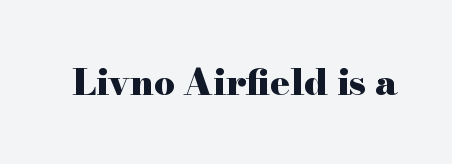
Decoration check: the copy has no underline. Stroke thickness is high; the sample reads as a true bold. Nope, not italic — everything's standing straight. Honestly, the letter spacing is just normal — you wouldn't notice it.
